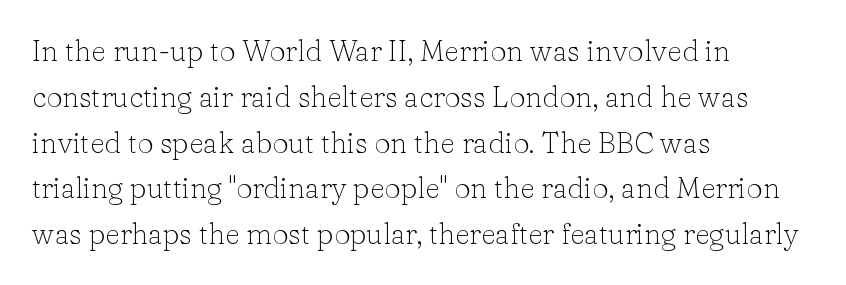
Q: Is the text bold? A: No.
Q: Is the text italic (slanted)? A: No, it is upright.
Q: Is the typeface a serif or a sans-serif typeface? A: Serif.
Q: Is the text underlined? A: No.
Q: How is the paragraph aligned? A: Left-aligned.
Q: Is the spacing between letters normal or unusually wide? A: Normal.
Q: Is the spacing between lines tight, normal or loose? A: Normal.
Q: Width (condensed, normal, or wide)? A: Normal.
Q: Stroke contrast? A: Low.
Q: x-height? A: Medium.
Q: Monospaced? A: No.
